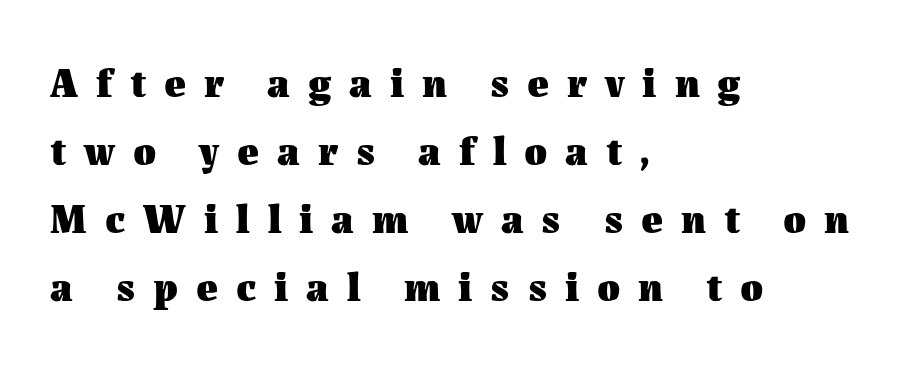
Q: Is the text bold? A: Yes.
Q: Is the text italic (slanted)? A: No, it is upright.
Q: Is the text underlined? A: No.
Q: How is the paragraph aligned? A: Left-aligned.
Q: Is the spacing between letters normal or unusually wide? A: Unusually wide.
Q: Is the spacing between lines tight, normal or loose? A: Normal.
Q: Width (condensed, normal, or wide)? A: Normal.
Q: Stroke contrast? A: Medium.
Q: x-height? A: Medium.
Q: Monospaced? A: No.
